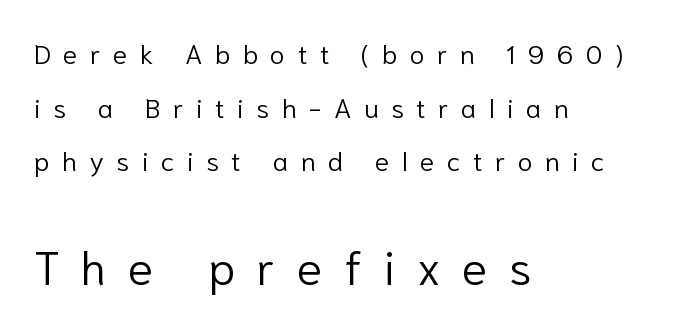
The image shows 47 px light sans-serif type, upright; set left-aligned, loose line spacing (1.99x), unusually wide letter spacing (+0.46 em), not underlined; the second (bottom) block is 1.74x larger; low stroke contrast and a medium x-height.
